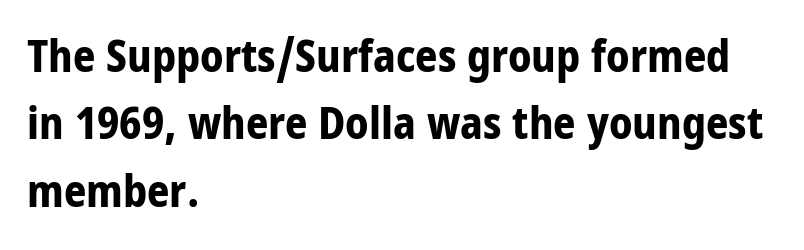
{"serif": "no", "italic": "no", "bold": "yes", "weight": "bold", "width": "condensed", "stroke_contrast": "low", "x_height": "large", "monospaced": "no", "underline": "no", "align": "left", "line_spacing": "normal", "line_spacing_ratio": 1.53, "letter_spacing": "normal", "letter_spacing_em": 0.0, "glyph_px": 44}
